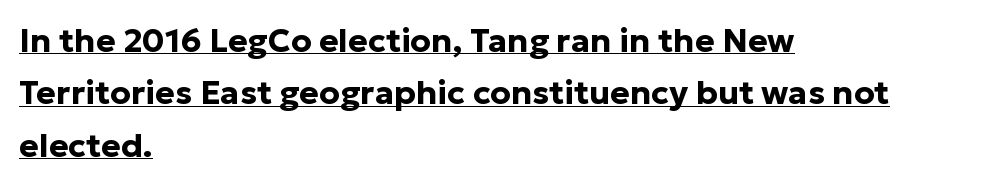
Layout note: lines flush left. This is the regular roman posture of the typeface. What stands out about the letter spacing? Nothing — it is the standard amount. What kind of face is this? One without serifs — a sans.
